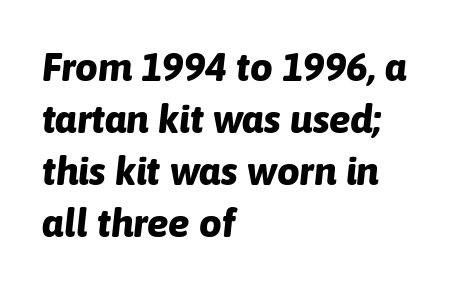
The image shows 40 px bold type, italic (leaning right); set left-aligned, normal line spacing (1.3x), normal letter spacing, not underlined; low stroke contrast and a medium x-height.
